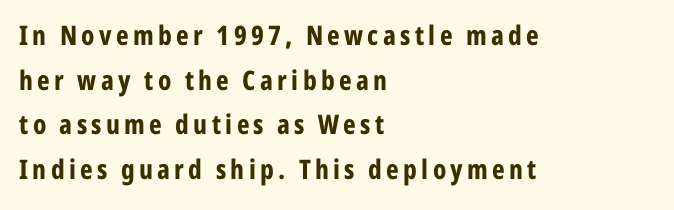
Q: Is the text bold? A: Yes.
Q: Is the text italic (slanted)? A: No, it is upright.
Q: Is the text underlined? A: No.
Q: How is the paragraph aligned? A: Left-aligned.
Q: Is the spacing between lines tight, normal or loose? A: Normal.
